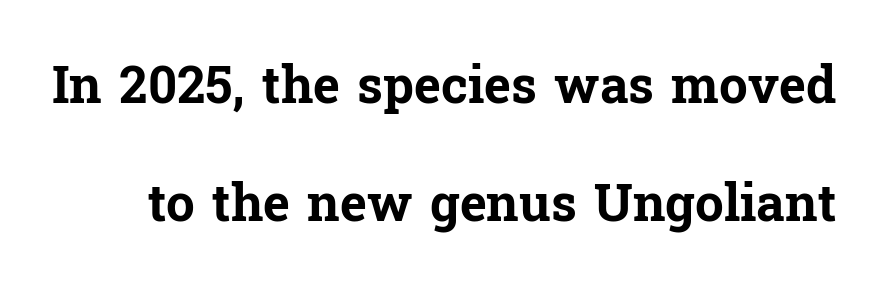
Q: Is the text bold? A: Yes.
Q: Is the text italic (slanted)? A: No, it is upright.
Q: Is the typeface a serif or a sans-serif typeface? A: Serif.
Q: Is the text underlined? A: No.
Q: Is the spacing between letters normal or unusually wide? A: Normal.
Q: Is the spacing between lines tight, normal or loose? A: Loose.
Q: Width (condensed, normal, or wide)? A: Normal.
Q: Stroke contrast? A: Low.
Q: x-height? A: Medium.
Q: Monospaced? A: No.
